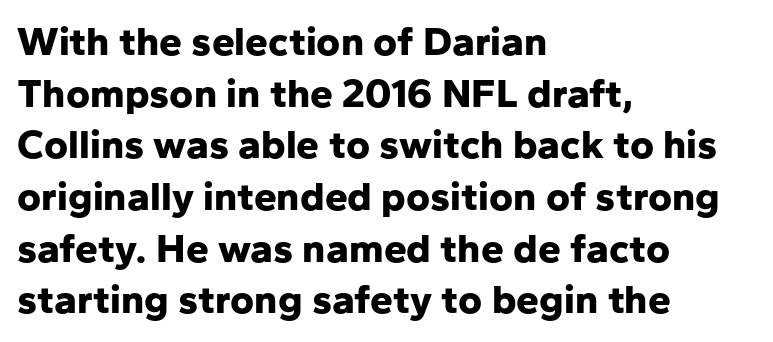
Q: Is the text bold? A: Yes.
Q: Is the text italic (slanted)? A: No, it is upright.
Q: Is the typeface a serif or a sans-serif typeface? A: Sans-serif.
Q: Is the text underlined? A: No.
Q: How is the paragraph aligned? A: Left-aligned.
Q: Is the spacing between letters normal or unusually wide? A: Normal.
Q: Is the spacing between lines tight, normal or loose? A: Normal.
Q: Width (condensed, normal, or wide)? A: Normal.
Q: Stroke contrast? A: Low.
Q: x-height? A: Medium.
Q: Monospaced? A: No.
